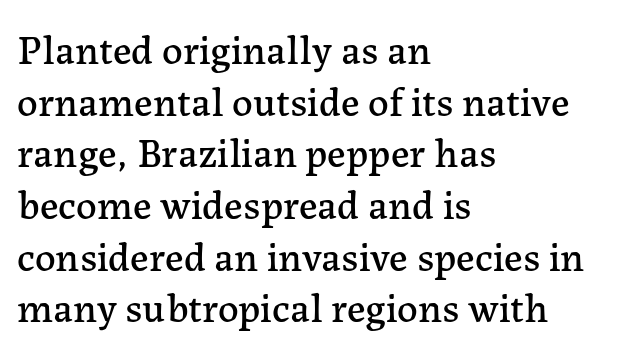
Q: Is the text italic (slanted)? A: No, it is upright.
Q: Is the typeface a serif or a sans-serif typeface? A: Serif.
Q: Is the text underlined? A: No.
Q: How is the paragraph aligned? A: Left-aligned.
Q: Is the spacing between letters normal or unusually wide? A: Normal.
Q: Is the spacing between lines tight, normal or loose? A: Normal.
Q: Width (condensed, normal, or wide)? A: Normal.
Q: Stroke contrast? A: Low.
Q: x-height? A: Medium.
Q: Monospaced? A: No.
